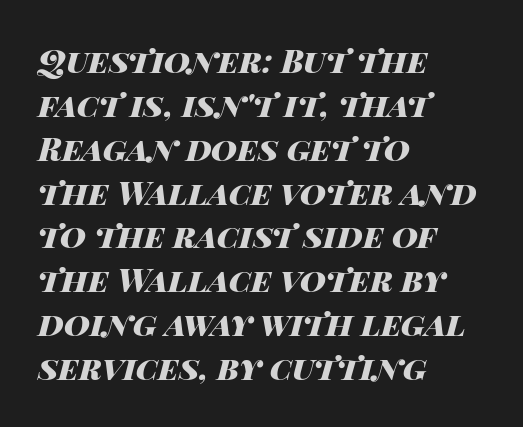
On the weight axis this lands at bold, roughly 700. These lines keep a tight, regular rhythm from letter to letter. The rendering uses a moderate line-height, typical for paragraphs. A typesetter would call this proportional, since set widths differ per character.
